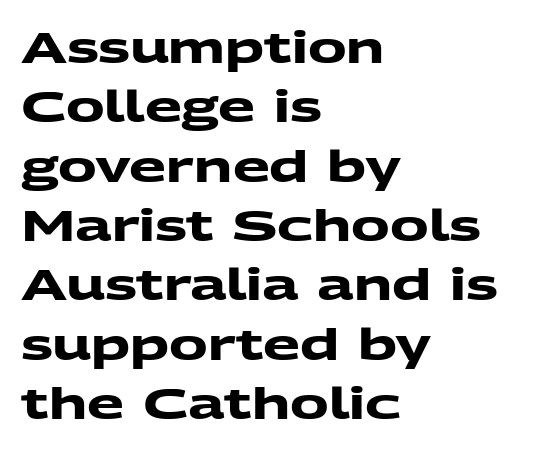
The image shows 43 px heavy, wide sans-serif type; set left-aligned, normal line spacing (1.38x), normal letter spacing, not underlined; medium stroke contrast and a medium x-height.
